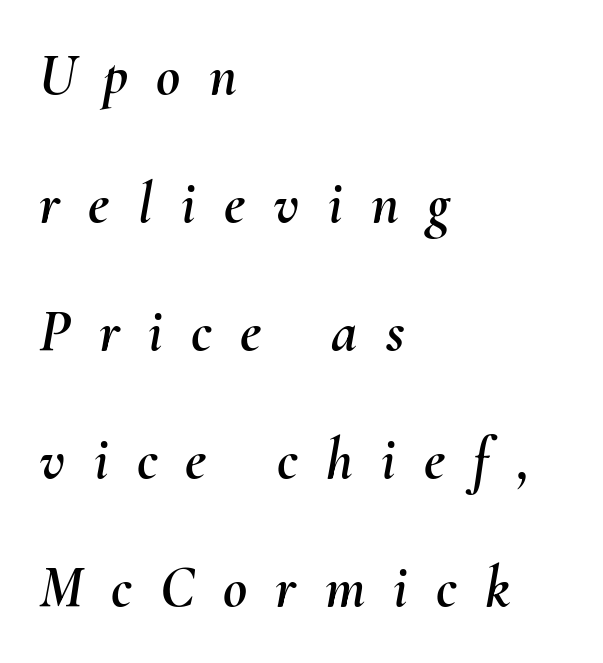
The image shows 59 px text type, italic (leaning right); set left-aligned, loose line spacing (2.17x), unusually wide letter spacing (+0.48 em), not underlined; medium stroke contrast and a small x-height.
